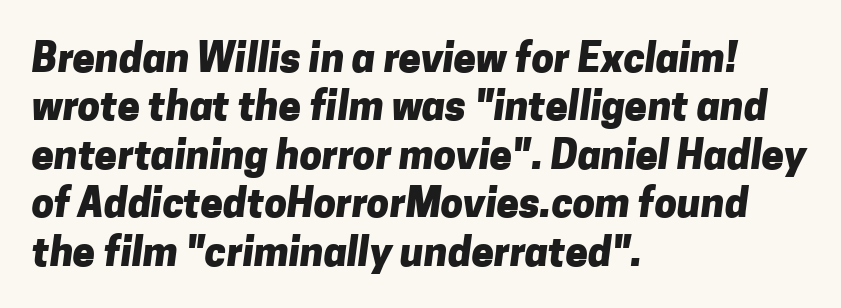
Each letter keeps its own natural width here, so spacing adapts to shape. Where is the straight margin? On the left. Check where the strokes stop: nothing finishes them off — pure sans. Letter spacing: default.
